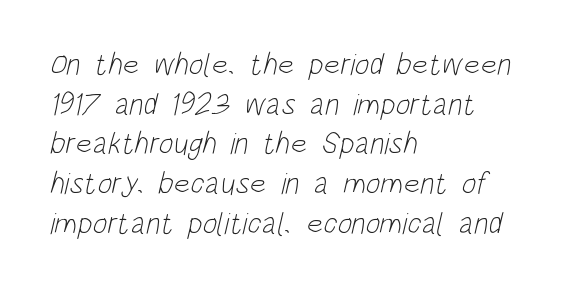
Q: Is the text bold? A: No.
Q: Is the typeface a serif or a sans-serif typeface? A: Sans-serif.
Q: Is the text underlined? A: No.
Q: How is the paragraph aligned? A: Left-aligned.
Q: Is the spacing between letters normal or unusually wide? A: Normal.
Q: Is the spacing between lines tight, normal or loose? A: Normal.
Q: Width (condensed, normal, or wide)? A: Condensed.
Q: Stroke contrast? A: Low.
Q: x-height? A: Large.
Q: Monospaced? A: No.
